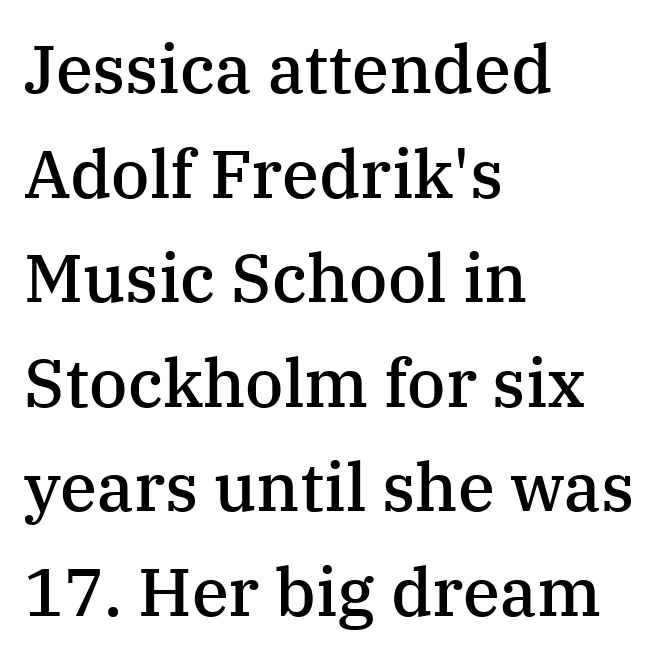
Q: Is the text bold? A: Semi-bold.
Q: Is the text italic (slanted)? A: No, it is upright.
Q: Is the typeface a serif or a sans-serif typeface? A: Serif.
Q: Is the text underlined? A: No.
Q: How is the paragraph aligned? A: Left-aligned.
Q: Is the spacing between letters normal or unusually wide? A: Normal.
Q: Is the spacing between lines tight, normal or loose? A: Normal.
Q: Width (condensed, normal, or wide)? A: Normal.
Q: Stroke contrast? A: Medium.
Q: x-height? A: Medium.
Q: Monospaced? A: No.
